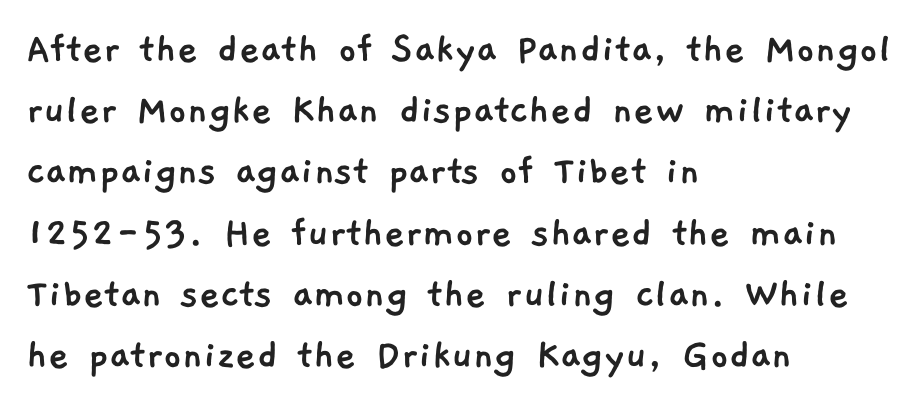
Q: Is the typeface a serif or a sans-serif typeface? A: Sans-serif.
Q: Is the text underlined? A: No.
Q: How is the paragraph aligned? A: Left-aligned.
Q: Is the spacing between letters normal or unusually wide? A: Normal.
Q: Is the spacing between lines tight, normal or loose? A: Normal.
Q: Width (condensed, normal, or wide)? A: Normal.
Q: Stroke contrast? A: Low.
Q: x-height? A: Medium.
Q: Monospaced? A: No.
